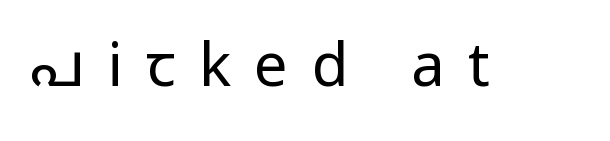
Q: Is the text bold? A: No.
Q: Is the text italic (slanted)? A: No, it is upright.
Q: Is the typeface a serif or a sans-serif typeface? A: Sans-serif.
Q: Is the text underlined? A: No.
Q: Is the spacing between letters normal or unusually wide? A: Unusually wide.
Q: Width (condensed, normal, or wide)? A: Condensed.
Q: Stroke contrast? A: Low.
